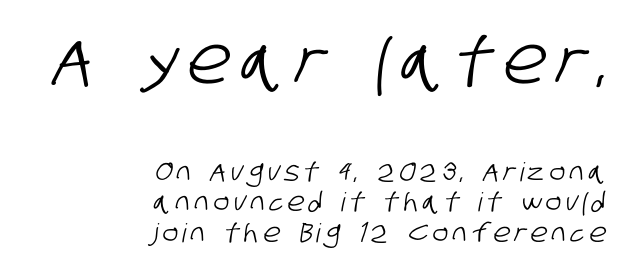
Size contrast runs from large at the top to small at the bottom. The string is rendered with underlining switched off. The type family on display is of the sans-serif kind. Note the varied advance widths — an 'i' is clearly narrower than an 'm'. Layout note: lines flush right.
